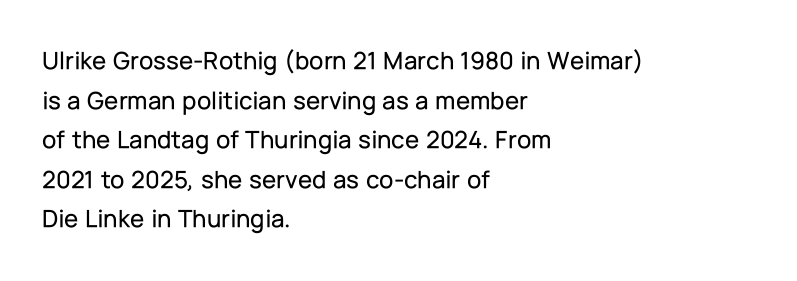
Interline gaps are of average width in this sample. The type sits square on the baseline with zero lean. Just letters on the line, the space beneath them empty. Students, note that the glyphs here touch the page at normal intervals. The rendering anchors every line to the left-hand side.
